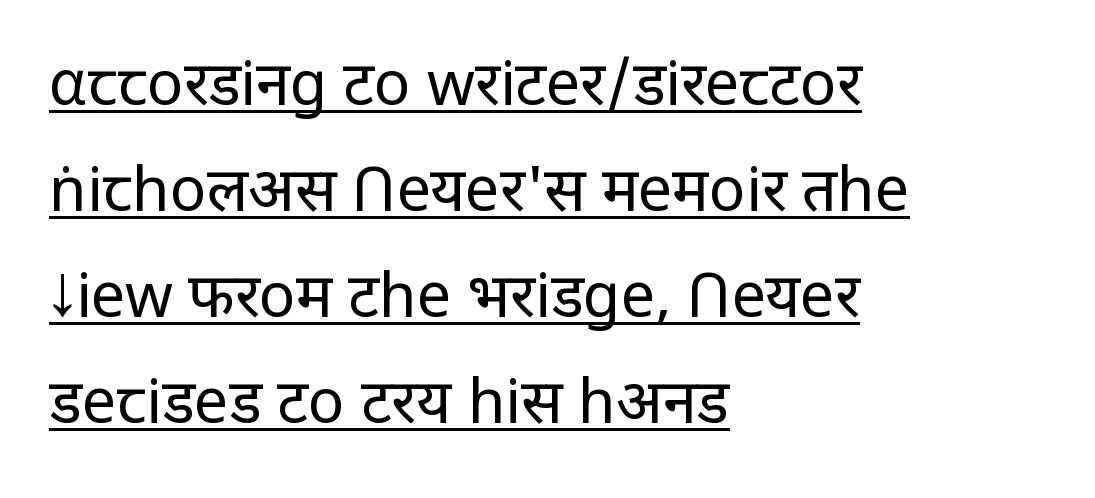
Q: Is the text bold? A: No.
Q: Is the text italic (slanted)? A: No, it is upright.
Q: Is the typeface a serif or a sans-serif typeface? A: Sans-serif.
Q: Is the text underlined? A: Yes.
Q: How is the paragraph aligned? A: Left-aligned.
Q: Is the spacing between letters normal or unusually wide? A: Normal.
Q: Width (condensed, normal, or wide)? A: Normal.
Q: Stroke contrast? A: Low.
Q: x-height? A: Large.
Q: Monospaced? A: No.
